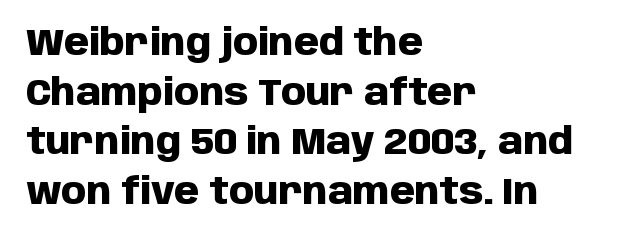
{"serif": "no", "italic": "no", "bold": "yes", "weight": "heavy", "width": "normal", "stroke_contrast": "low", "x_height": "large", "monospaced": "no", "underline": "no", "align": "left", "line_spacing": "normal", "line_spacing_ratio": 1.38, "letter_spacing": "normal", "letter_spacing_em": 0.0, "glyph_px": 36}
